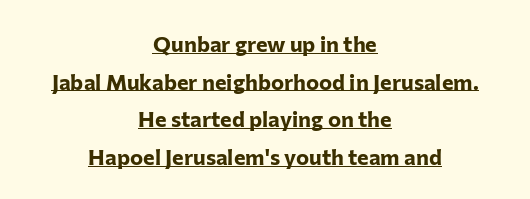
{"italic": "no", "bold": "yes", "underline": "yes", "align": "center", "line_spacing_ratio": 1.71, "letter_spacing": "normal", "letter_spacing_em": 0.0, "glyph_px": 22}
